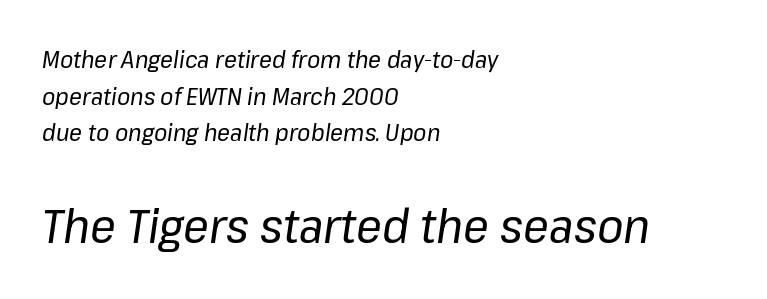
The image shows 48 px regular-weight type, italic (leaning right); set left-aligned, normal line spacing (1.53x), normal letter spacing, not underlined; the second (bottom) block is 2.0x larger; low stroke contrast and a medium x-height.
